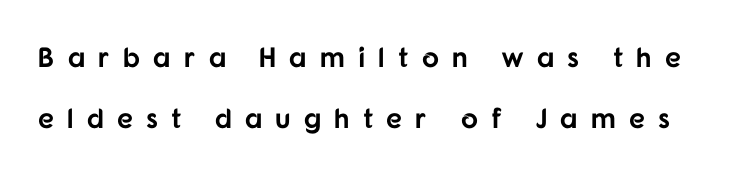
Nothing sits at the stroke ends, so this counts as sans-serif. Students, this is bold: see how much ink each stroke carries. Designer's note — italics off, roman on. The words here are not underlined. You could fit nearly another row in the gap between these rows.
